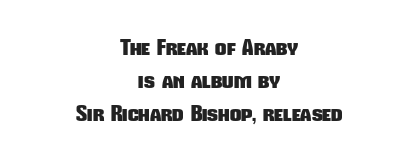
{"bold": "yes", "underline": "no", "align": "center", "line_spacing": "normal", "line_spacing_ratio": 1.51, "letter_spacing": "normal", "letter_spacing_em": 0.0, "glyph_px": 22}
